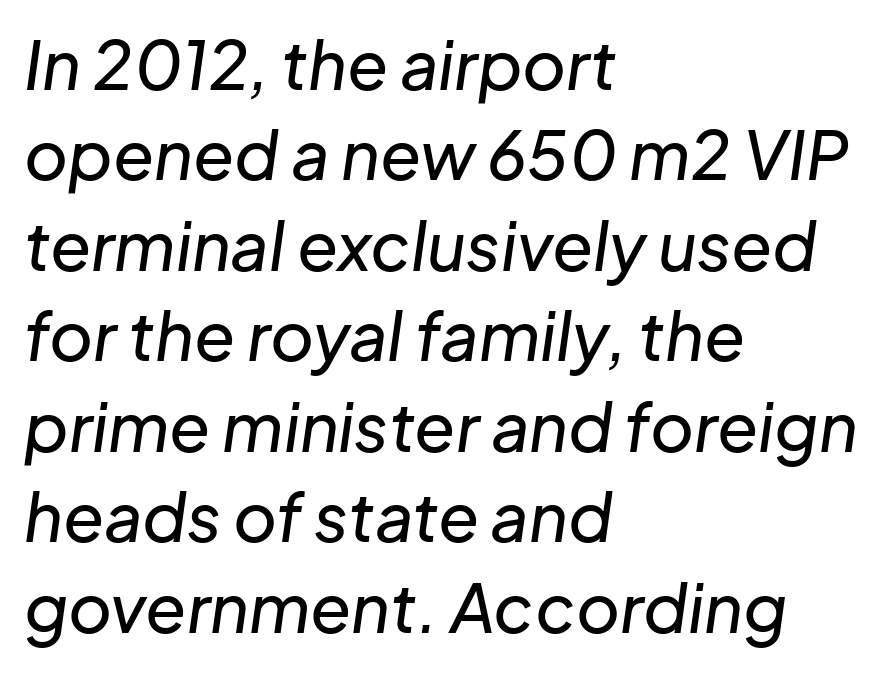
The image shows 67 px text type, italic (leaning right); set left-aligned, normal line spacing (1.35x), normal letter spacing, not underlined; low stroke contrast and a medium x-height.
